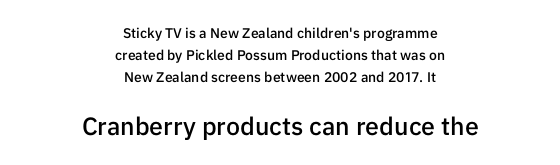
Q: Is the text bold? A: Semi-bold.
Q: Is the text italic (slanted)? A: No, it is upright.
Q: Is the text underlined? A: No.
Q: How is the paragraph aligned? A: Centered.
Q: Is the spacing between letters normal or unusually wide? A: Normal.
Q: Is the spacing between lines tight, normal or loose? A: Normal.
Q: Which block of text is set in a larger size, the first (top) or the second (bottom)? A: The second (bottom) one.
